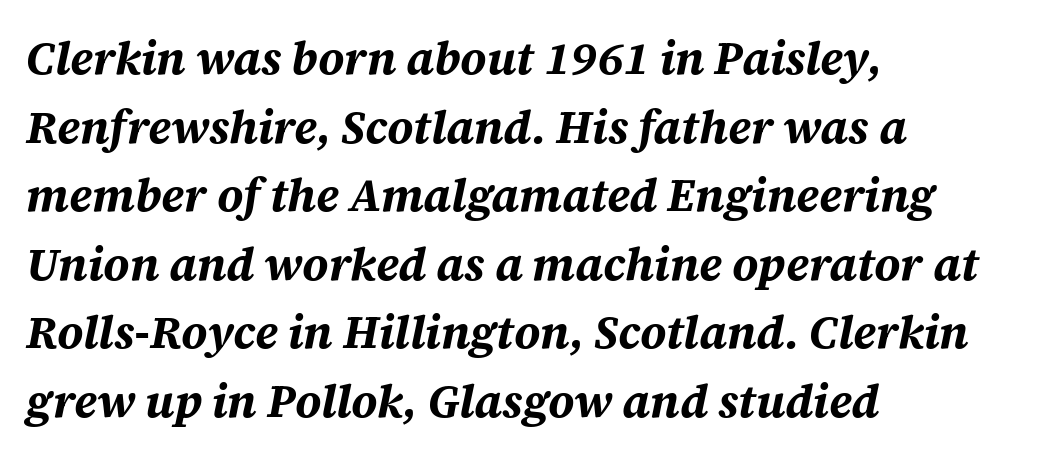
The image shows 46 px bold type, italic (leaning right); set left-aligned, normal line spacing (1.49x), normal letter spacing, not underlined; medium stroke contrast and a large x-height.
